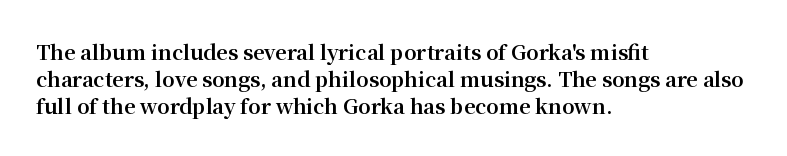
The image shows 20 px bold type, upright; set left-aligned, normal line spacing (1.34x), normal letter spacing, not underlined.
